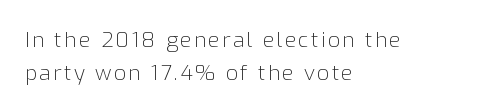
The cut favours lightness, reaching ordinary text weight at its darkest. The type sits square on the baseline with zero lean. The setting favours the left margin, as ordinary paragraphs usually do. Vertical spacing — default.
